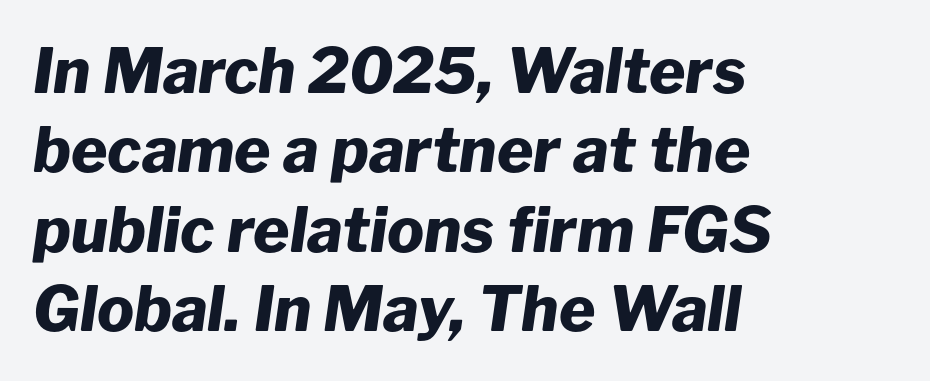
The image shows 62 px heavy type, italic (leaning right); set left-aligned, normal line spacing (1.28x), normal letter spacing, not underlined; low stroke contrast and a medium x-height.
